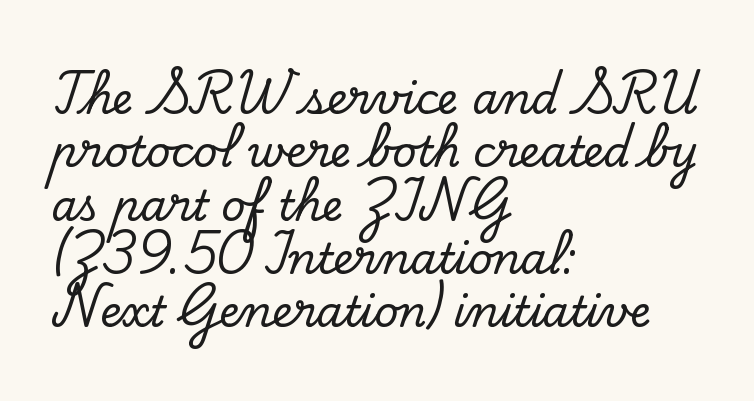
Q: Is the text italic (slanted)? A: Yes.
Q: Is the typeface a serif or a sans-serif typeface? A: Serif.
Q: Is the text underlined? A: No.
Q: How is the paragraph aligned? A: Left-aligned.
Q: Is the spacing between letters normal or unusually wide? A: Normal.
Q: Is the spacing between lines tight, normal or loose? A: Normal.
Q: Width (condensed, normal, or wide)? A: Normal.
Q: Stroke contrast? A: Low.
Q: x-height? A: Small.
Q: Monospaced? A: No.
